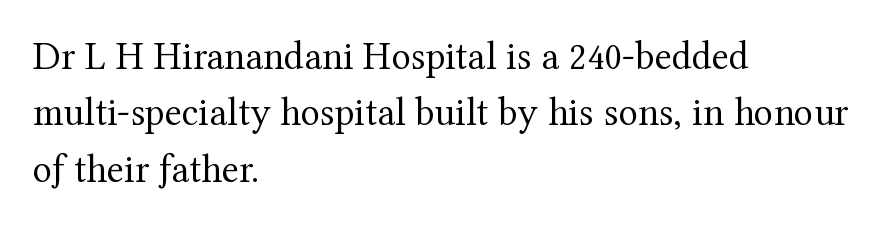
The image shows 40 px regular-weight serif type, upright; set left-aligned, normal line spacing (1.41x), normal letter spacing, not underlined; medium stroke contrast and a medium x-height.
